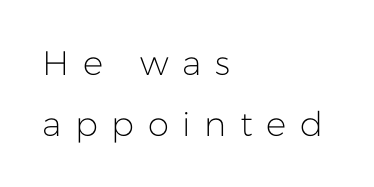
Q: Is the text bold? A: No.
Q: Is the text italic (slanted)? A: No, it is upright.
Q: Is the typeface a serif or a sans-serif typeface? A: Sans-serif.
Q: Is the text underlined? A: No.
Q: How is the paragraph aligned? A: Left-aligned.
Q: Is the spacing between letters normal or unusually wide? A: Unusually wide.
Q: Width (condensed, normal, or wide)? A: Normal.
Q: Stroke contrast? A: Low.
Q: x-height? A: Medium.
Q: Monospaced? A: No.
